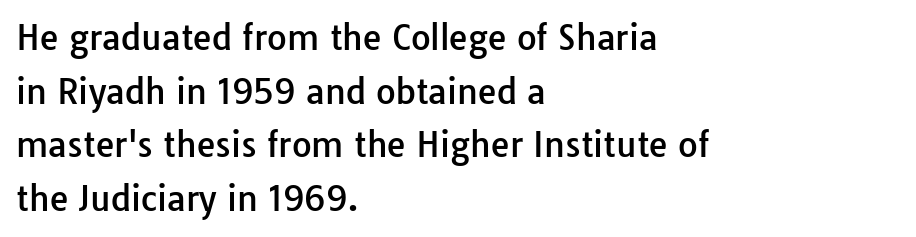
Looks like regular typesetting: each glyph gets only the width it needs. It's the straight-up-and-down kind of type. The passage shown has conventional tracking throughout. The space between consecutive lines is moderate.
